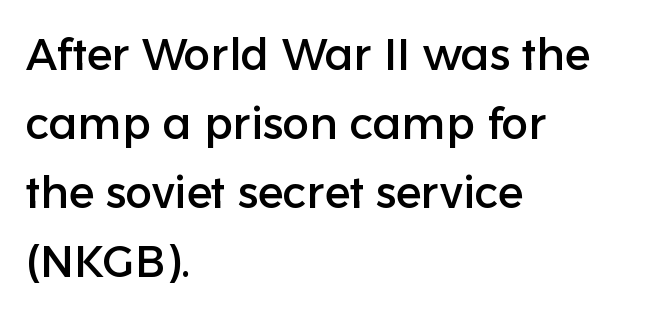
Q: Is the text italic (slanted)? A: No, it is upright.
Q: Is the typeface a serif or a sans-serif typeface? A: Sans-serif.
Q: Is the text underlined? A: No.
Q: How is the paragraph aligned? A: Left-aligned.
Q: Is the spacing between letters normal or unusually wide? A: Normal.
Q: Is the spacing between lines tight, normal or loose? A: Normal.
Q: Width (condensed, normal, or wide)? A: Normal.
Q: Stroke contrast? A: Low.
Q: x-height? A: Medium.
Q: Monospaced? A: No.
